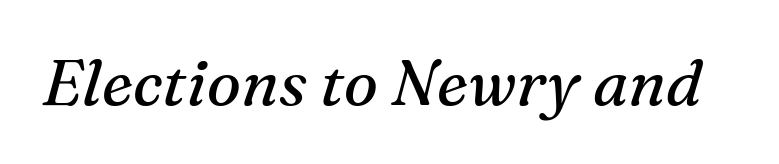
The image shows 64 px regular-weight serif type, italic (leaning right); set normal letter spacing, not underlined; medium stroke contrast and a medium x-height.
